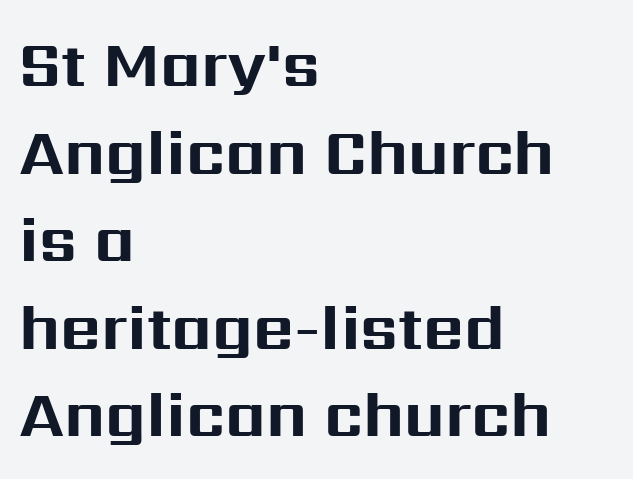
The image shows 63 px bold sans-serif type, upright; set left-aligned, normal line spacing (1.39x), normal letter spacing, not underlined; medium stroke contrast and a medium x-height.
